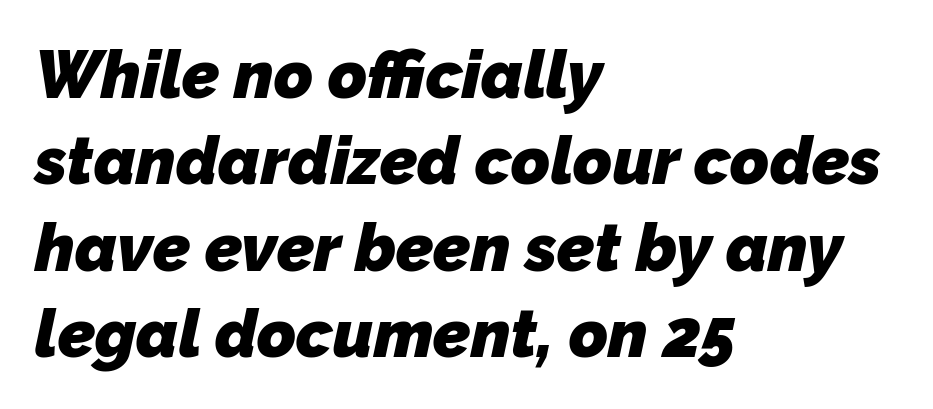
{"serif": "no", "bold": "yes", "weight": "heavy", "width": "normal", "stroke_contrast": "low", "x_height": "medium", "monospaced": "no", "underline": "no", "align": "left", "line_spacing": "normal", "line_spacing_ratio": 1.31, "letter_spacing": "normal", "letter_spacing_em": 0.0, "glyph_px": 66}
